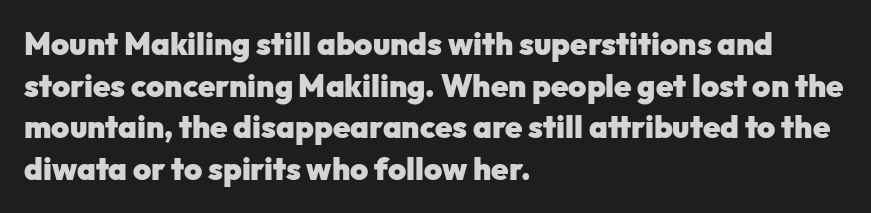
The image shows 31 px heavy sans-serif type, upright; set left-aligned, normal line spacing (1.34x), normal letter spacing, not underlined; low stroke contrast and a medium x-height.
